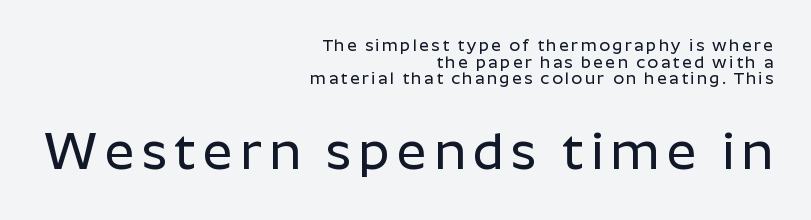
The image shows 52 px sans-serif type, upright; set right-aligned, tight line spacing (0.98x), not underlined; the second (bottom) block is 3.06x larger; low stroke contrast and a medium x-height.
